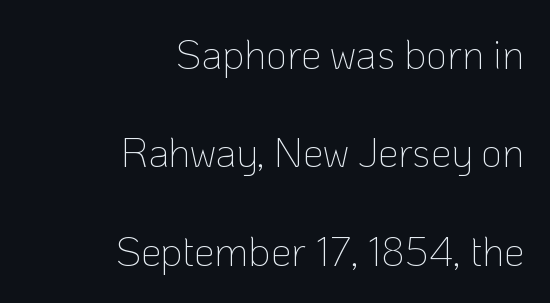
{"serif": "no", "italic": "no", "bold": "no", "weight": "thin", "width": "normal", "stroke_contrast": "low", "x_height": "medium", "monospaced": "no", "underline": "no", "align": "right", "line_spacing": "loose", "line_spacing_ratio": 2.4, "letter_spacing": "normal", "letter_spacing_em": 0.0, "glyph_px": 41}
